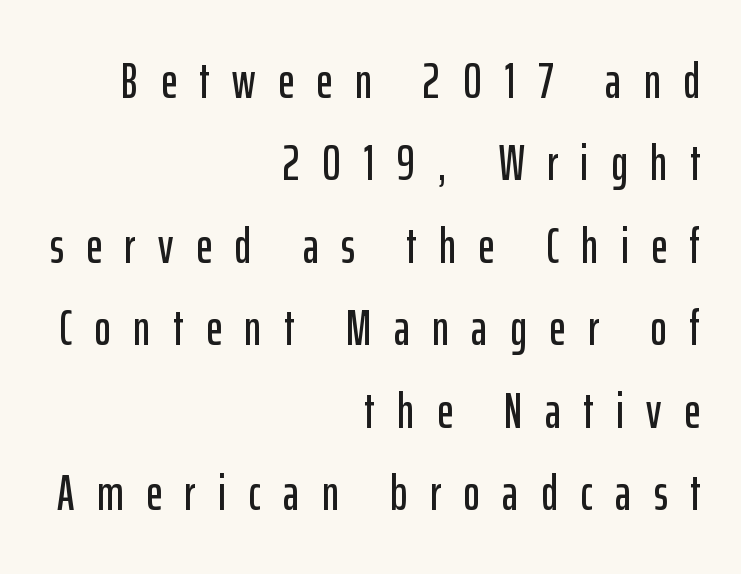
In terms of posture, this sample is upright. The vertical gap from one line to the next is medium. The font family rendered here belongs to the sans-serif group. Nobody drew a line under any word here. A student would call this right alignment; a typographer would say flush right, rag left.
